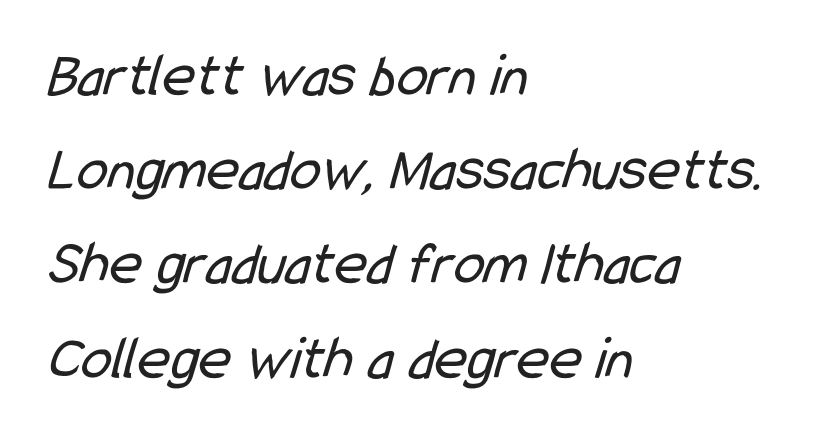
Q: Is the text bold? A: No.
Q: Is the typeface a serif or a sans-serif typeface? A: Sans-serif.
Q: Is the text underlined? A: No.
Q: How is the paragraph aligned? A: Left-aligned.
Q: Is the spacing between letters normal or unusually wide? A: Normal.
Q: Is the spacing between lines tight, normal or loose? A: Normal.
Q: Width (condensed, normal, or wide)? A: Condensed.
Q: Stroke contrast? A: Low.
Q: x-height? A: Medium.
Q: Monospaced? A: No.
